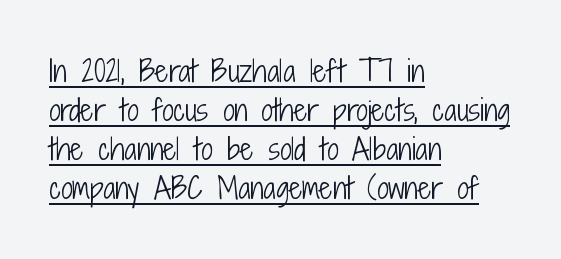
Underline: present. These lines are rendered in a variable-pitch font. Quick note: interline space is typical. Line beginnings align vertically; line endings do not. Honestly, the letter spacing is just normal — you wouldn't notice it. The designer went with a sans here, leaving each stem footless.
